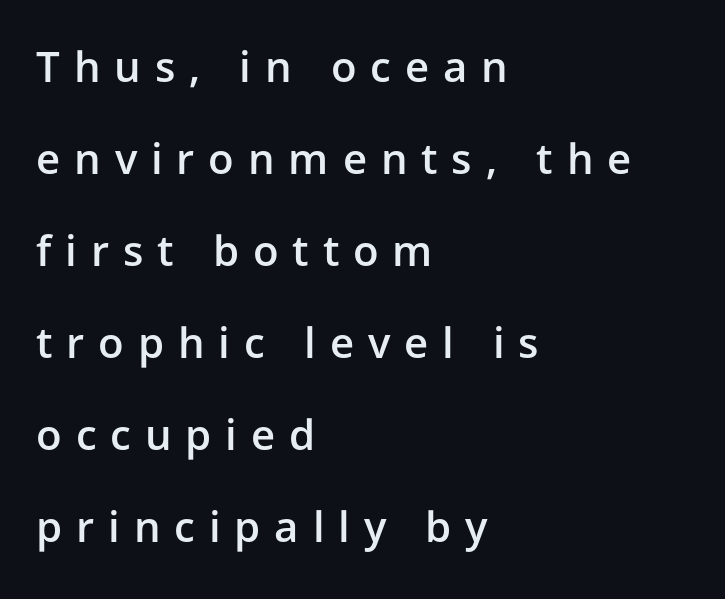
Q: Is the text bold? A: Semi-bold.
Q: Is the text italic (slanted)? A: No, it is upright.
Q: Is the typeface a serif or a sans-serif typeface? A: Sans-serif.
Q: Is the text underlined? A: No.
Q: How is the paragraph aligned? A: Left-aligned.
Q: Is the spacing between letters normal or unusually wide? A: Unusually wide.
Q: Is the spacing between lines tight, normal or loose? A: Loose.
Q: Width (condensed, normal, or wide)? A: Normal.
Q: Stroke contrast? A: Low.
Q: x-height? A: Medium.
Q: Monospaced? A: No.
